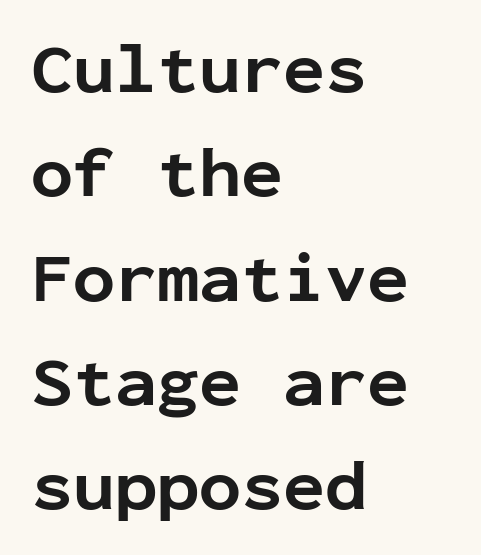
Q: Is the text bold? A: Yes.
Q: Is the text italic (slanted)? A: No, it is upright.
Q: Is the typeface a serif or a sans-serif typeface? A: Sans-serif.
Q: Is the text underlined? A: No.
Q: How is the paragraph aligned? A: Left-aligned.
Q: Is the spacing between letters normal or unusually wide? A: Normal.
Q: Is the spacing between lines tight, normal or loose? A: Normal.
Q: Width (condensed, normal, or wide)? A: Normal.
Q: Stroke contrast? A: Low.
Q: x-height? A: Medium.
Q: Monospaced? A: Yes.
